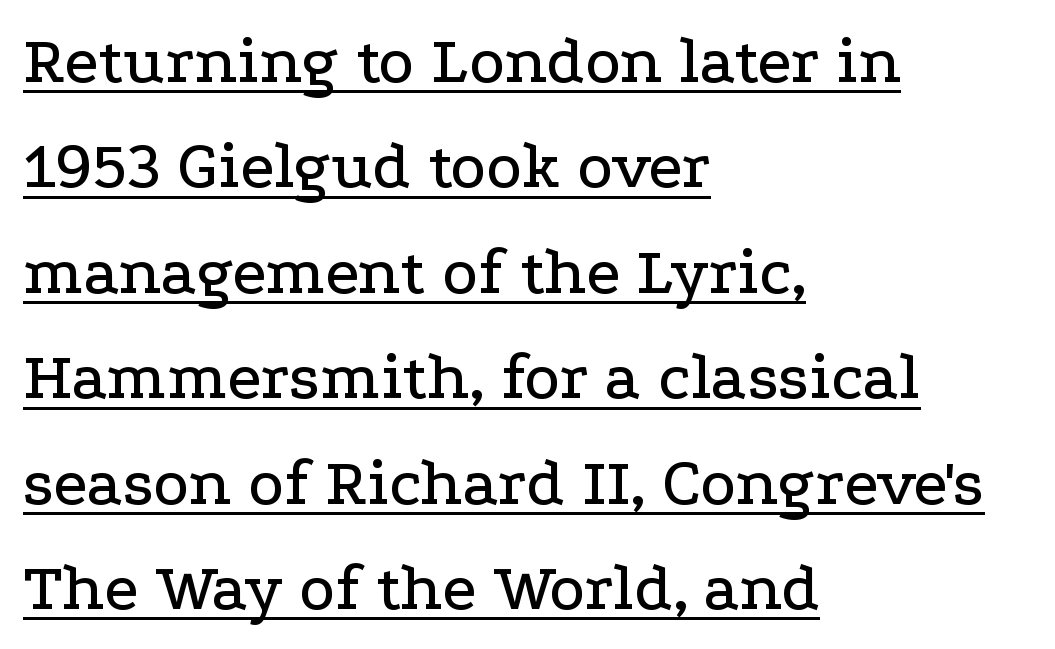
{"serif": "yes", "italic": "no", "width": "wide", "stroke_contrast": "low", "x_height": "medium", "monospaced": "no", "underline": "yes", "align": "left", "line_spacing": "normal", "line_spacing_ratio": 1.55, "letter_spacing": "normal", "letter_spacing_em": 0.0, "glyph_px": 68}
